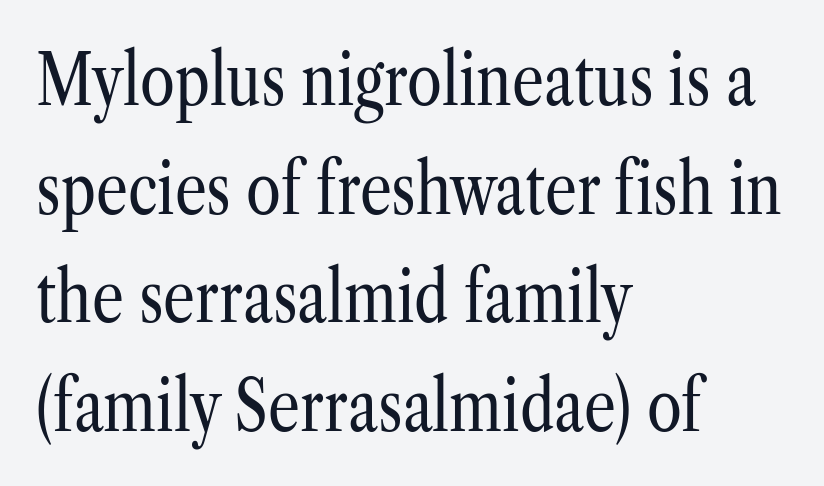
The image shows 71 px regular-weight, condensed serif type, upright; set left-aligned, normal line spacing (1.53x), normal letter spacing, not underlined; low stroke contrast and a medium x-height.
